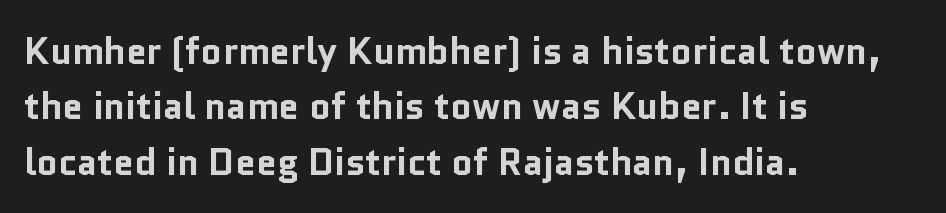
The image shows 37 px bold sans-serif type, upright; set left-aligned, normal line spacing (1.5x), normal letter spacing, not underlined; low stroke contrast and a medium x-height.
